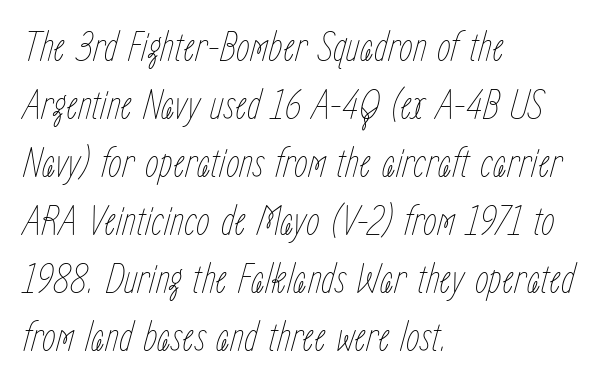
Honestly, the letter spacing is just normal — you wouldn't notice it. Does the copy run flush right? No — it runs flush left. The letters look calm and open, with moderate or lighter stems. The strip under each line holds only bare page. The lettering tilts uniformly, giving the passage an italic look.
